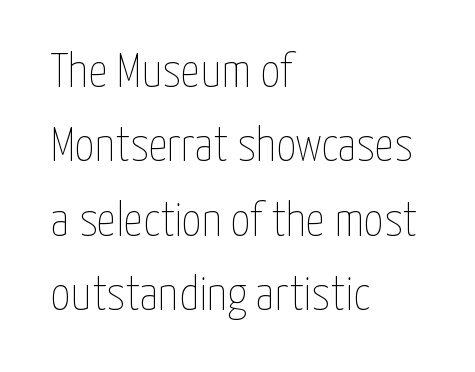
Q: Is the text bold? A: No.
Q: Is the text italic (slanted)? A: No, it is upright.
Q: Is the text underlined? A: No.
Q: How is the paragraph aligned? A: Left-aligned.
Q: Is the spacing between letters normal or unusually wide? A: Normal.
Q: Is the spacing between lines tight, normal or loose? A: Normal.
Q: Width (condensed, normal, or wide)? A: Condensed.
Q: Stroke contrast? A: Low.
Q: x-height? A: Medium.
Q: Monospaced? A: No.
